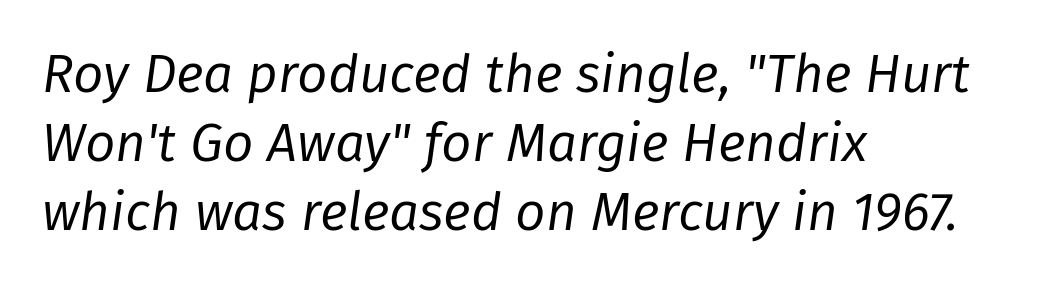
Is the type slanted? Yes — the strokes lean at a clear angle. Evenly set lines give the paragraph a standard silhouette. Left-aligned paragraph, ragged on the right. Nothing heavy about these letters — not bold at all. Do the characters align in a grid? No, the font is proportional. Check the space under the baseline: it is left empty.
